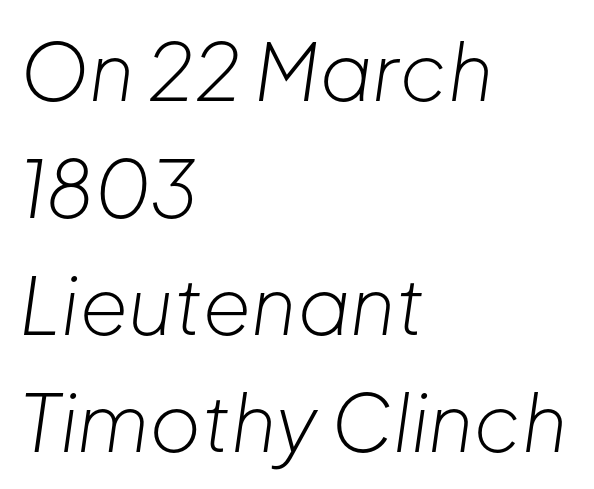
The image shows 79 px light type, italic (leaning right); set left-aligned, normal line spacing (1.48x), normal letter spacing, not underlined; low stroke contrast and a medium x-height.
